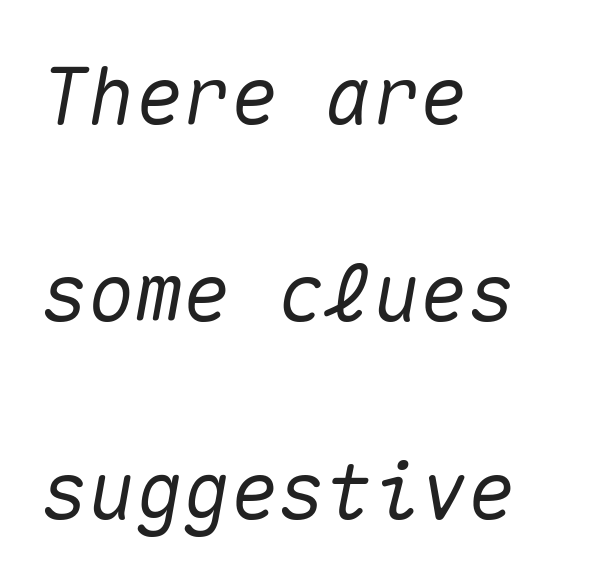
{"italic": "yes", "lean": "right", "slant_degrees": 10, "width": "normal", "stroke_contrast": "medium", "x_height": "medium", "monospaced": "yes", "underline": "no", "align": "left", "line_spacing": "loose", "line_spacing_ratio": 2.5, "letter_spacing": "normal", "letter_spacing_em": 0.0, "glyph_px": 79}
